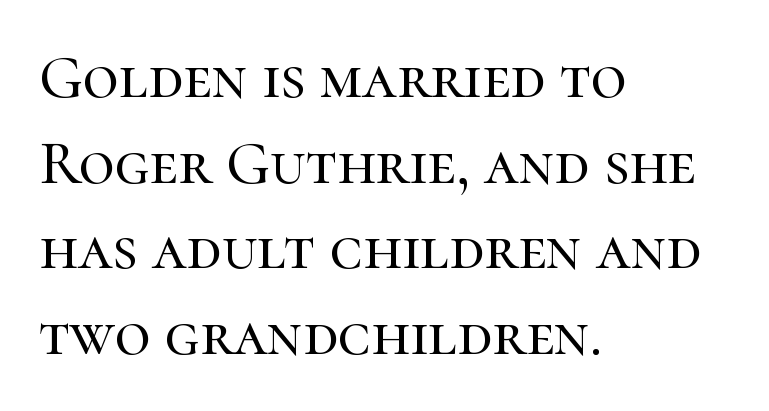
Observe the ordinary spacing: letters are neighbours, not strangers. A roman cut, with each character standing at attention. The passage shown is not underscored anywhere. The passage shown is typeset with a serif family.
